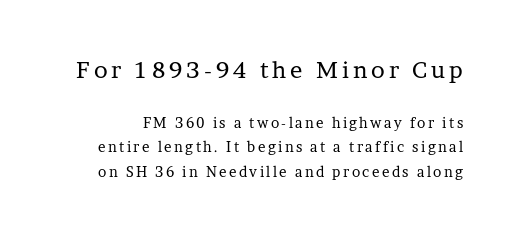
Caption: upper text group enlarged, lower text group reduced. Is this a heavy cut? Hardly; it is regular or lighter. Descenders are the only things crossing below the line. Is there any slant? The stems are plumb.
